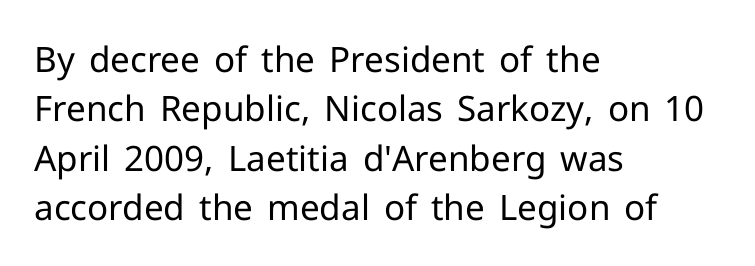
Type style note: lacks serifs. The vertical gap from one line to the next is medium. Tracking here is standard; glyphs follow each other at the usual distance. Bare-footed words on every line. Short and long lines alike share a common starting point at left. Unbolded letterforms with no extra heft.
